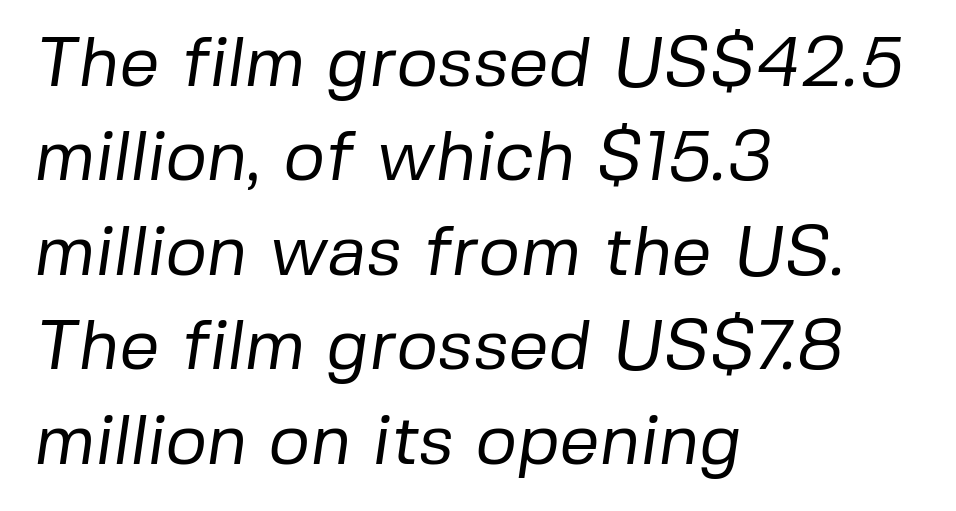
{"serif": "no", "bold": "no", "weight": "regular", "width": "normal", "stroke_contrast": "low", "x_height": "medium", "monospaced": "no", "underline": "no", "align": "left", "line_spacing": "normal", "line_spacing_ratio": 1.33, "letter_spacing": "normal", "letter_spacing_em": 0.0, "glyph_px": 71}
